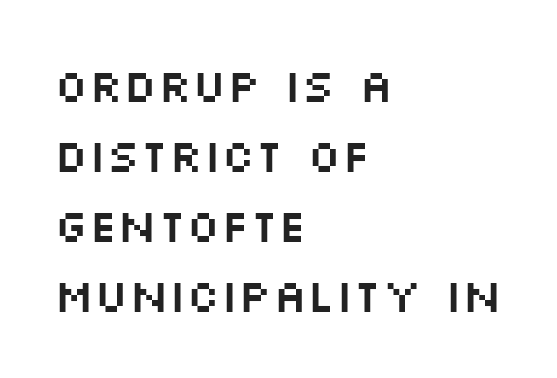
Q: Is the text italic (slanted)? A: No, it is upright.
Q: Is the typeface a serif or a sans-serif typeface? A: Sans-serif.
Q: Is the text underlined? A: No.
Q: How is the paragraph aligned? A: Left-aligned.
Q: Is the spacing between letters normal or unusually wide? A: Normal.
Q: Is the spacing between lines tight, normal or loose? A: Normal.
Q: Width (condensed, normal, or wide)? A: Wide.
Q: Stroke contrast? A: Medium.
Q: x-height? A: Large.
Q: Monospaced? A: No.
